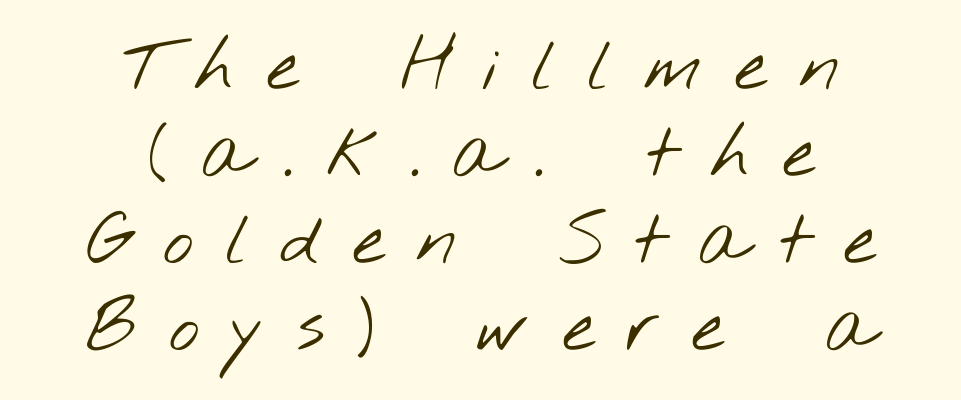
Q: Is the text bold? A: No.
Q: Is the typeface a serif or a sans-serif typeface? A: Sans-serif.
Q: Is the text underlined? A: No.
Q: How is the paragraph aligned? A: Centered.
Q: Is the spacing between letters normal or unusually wide? A: Unusually wide.
Q: Width (condensed, normal, or wide)? A: Wide.
Q: Stroke contrast? A: Low.
Q: x-height? A: Small.
Q: Monospaced? A: No.
